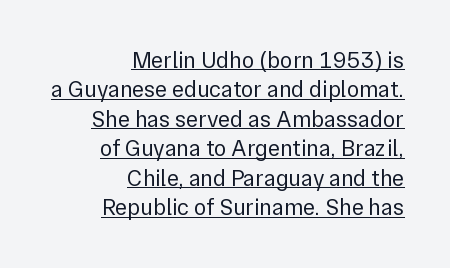
The image shows 23 px text type, upright; set right-aligned, normal line spacing (1.28x), normal letter spacing, underlined.
